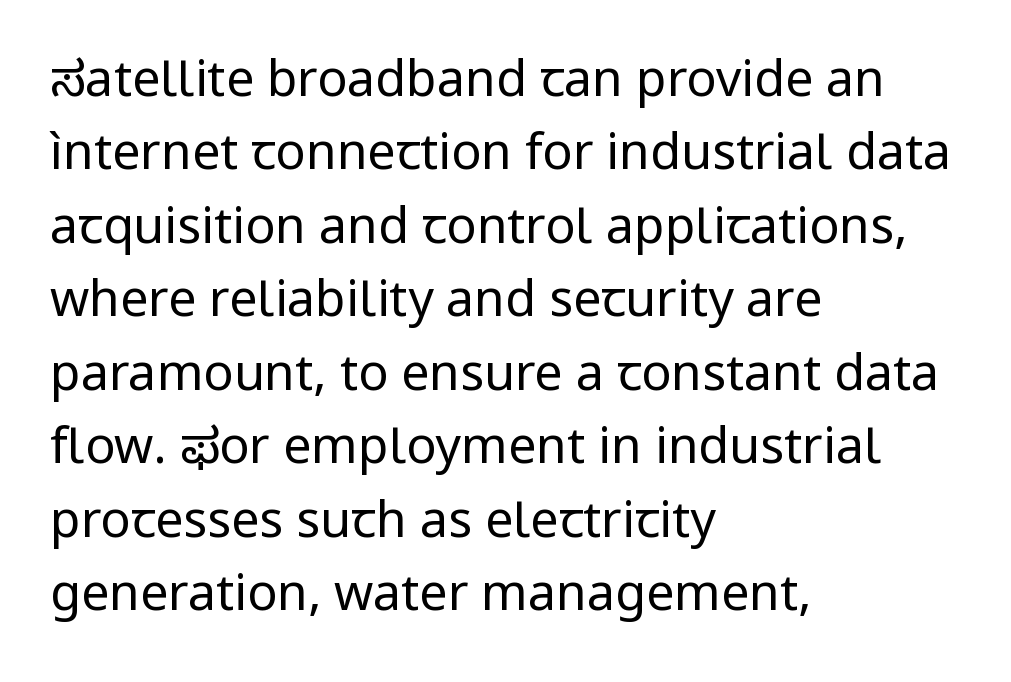
Q: Is the text bold? A: No.
Q: Is the text italic (slanted)? A: No, it is upright.
Q: Is the typeface a serif or a sans-serif typeface? A: Sans-serif.
Q: Is the text underlined? A: No.
Q: How is the paragraph aligned? A: Left-aligned.
Q: Is the spacing between letters normal or unusually wide? A: Normal.
Q: Is the spacing between lines tight, normal or loose? A: Normal.
Q: Width (condensed, normal, or wide)? A: Normal.
Q: Stroke contrast? A: Low.
Q: x-height? A: Medium.
Q: Monospaced? A: No.
